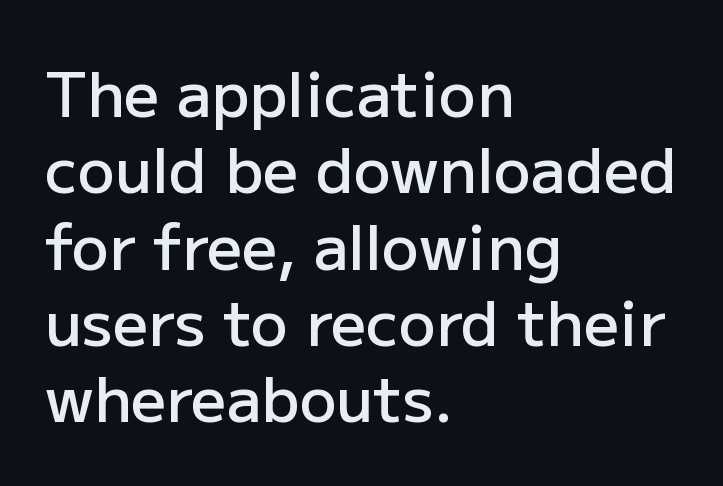
Each letter's strokes conclude bluntly, with no projecting serifs. The baseline area is clear. The paragraph shown leans on its left margin. Nobody touched the tracking dial on this one.
